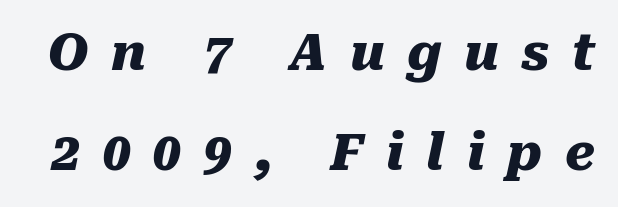
What stands out about the letter spacing? Its width — letters are far apart. A typesetter would call this proportional, since set widths differ per character. Quick note: italic. A dark, heavy texture on the line: the type is bold. The zone under the glyphs is completely vacant.
